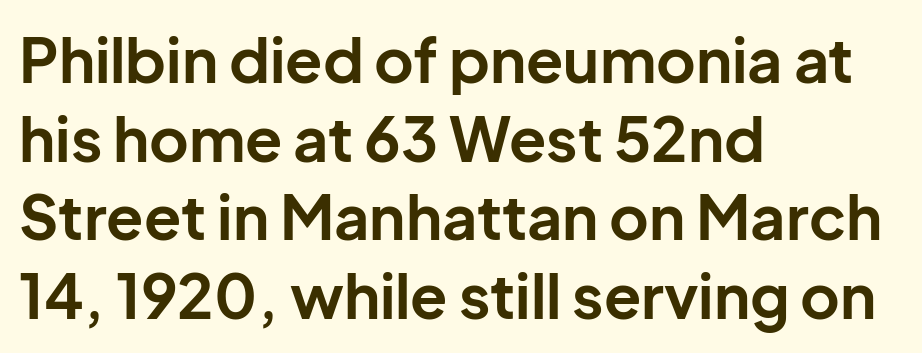
A typesetter would call this zero additional tracking. Successive baselines arrive at the customary interval. One-word summary of the alignment: left. Lines of text with bare space underneath.
